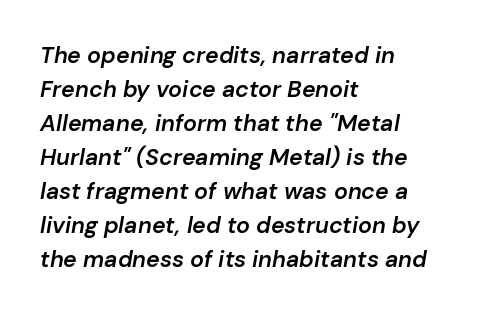
The image shows 23 px text type, italic (leaning right); set left-aligned, normal line spacing (1.48x), normal letter spacing, not underlined.
